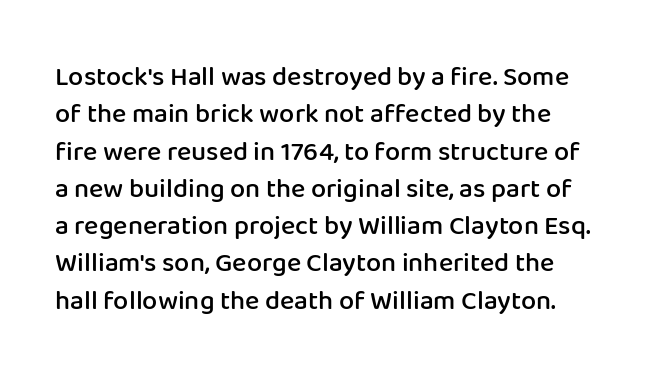
The image shows 27 px text type, upright; set normal line spacing (1.38x), normal letter spacing, not underlined.
